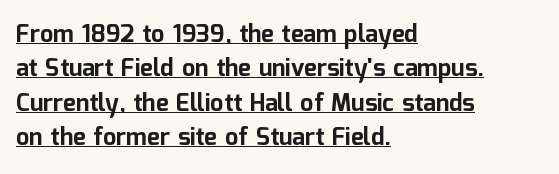
Its strokes are broad and dark, the hallmark of bold type. The typesetter has applied underlining to the passage shown. The designer left line spacing at the default. These lines are set flush left with a ragged right edge.
